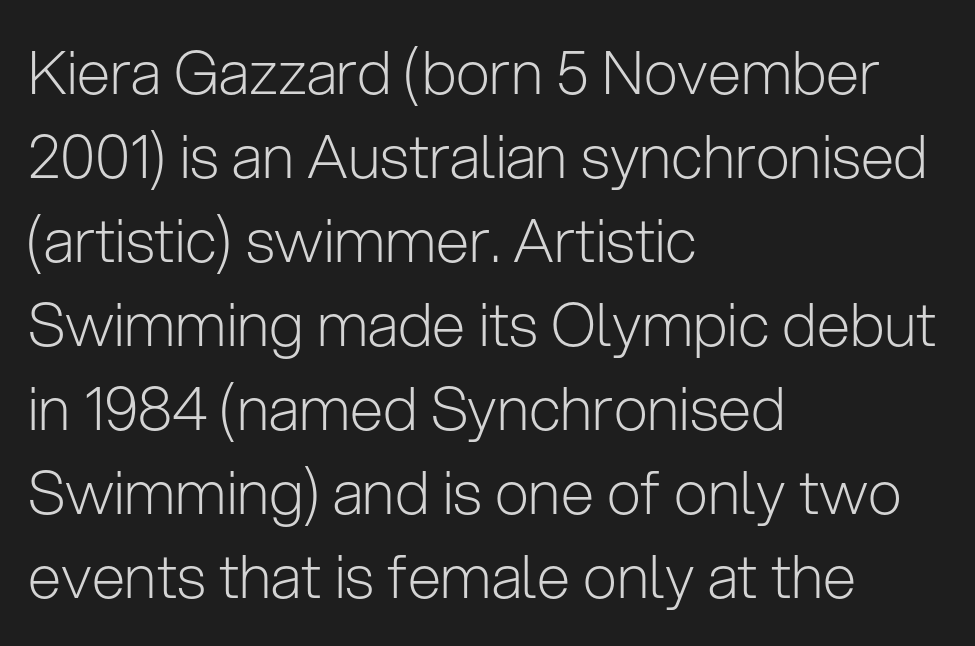
Q: Is the text bold? A: No.
Q: Is the text italic (slanted)? A: No, it is upright.
Q: Is the typeface a serif or a sans-serif typeface? A: Sans-serif.
Q: Is the text underlined? A: No.
Q: How is the paragraph aligned? A: Left-aligned.
Q: Is the spacing between letters normal or unusually wide? A: Normal.
Q: Is the spacing between lines tight, normal or loose? A: Normal.
Q: Width (condensed, normal, or wide)? A: Normal.
Q: Stroke contrast? A: Low.
Q: x-height? A: Medium.
Q: Monospaced? A: No.
